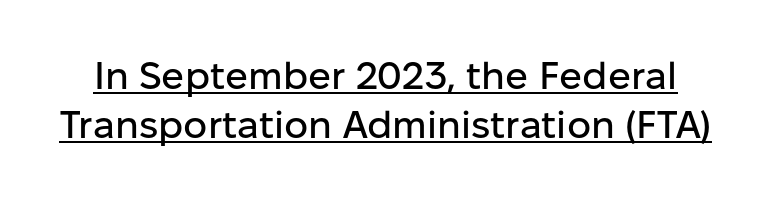
{"serif": "no", "italic": "no", "width": "normal", "stroke_contrast": "low", "x_height": "medium", "monospaced": "no", "underline": "yes", "line_spacing": "normal", "line_spacing_ratio": 1.3, "letter_spacing": "normal", "letter_spacing_em": 0.0, "glyph_px": 38}
